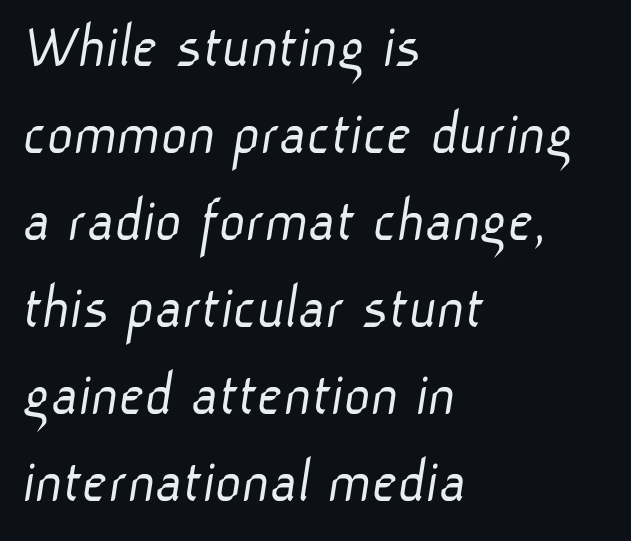
{"serif": "no", "bold": "no", "weight": "light", "width": "normal", "stroke_contrast": "low", "x_height": "medium", "monospaced": "no", "underline": "no", "align": "left", "line_spacing": "normal", "line_spacing_ratio": 1.36, "letter_spacing": "normal", "letter_spacing_em": 0.0, "glyph_px": 64}
